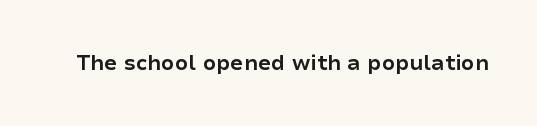
Q: Is the text bold? A: Yes.
Q: Is the text italic (slanted)? A: No, it is upright.
Q: Is the text underlined? A: No.
Q: Is the spacing between letters normal or unusually wide? A: Normal.
